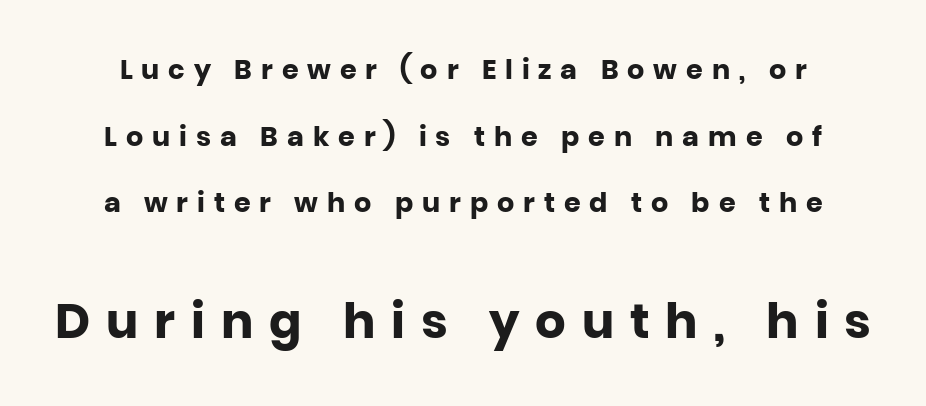
The characters look thick and weighty, a clear bold. Caption: upper text group reduced, lower text group enlarged. Proportional: the letters do not fall into vertical columns. The words here are not underlined. The type sits square on the baseline with zero lean.
